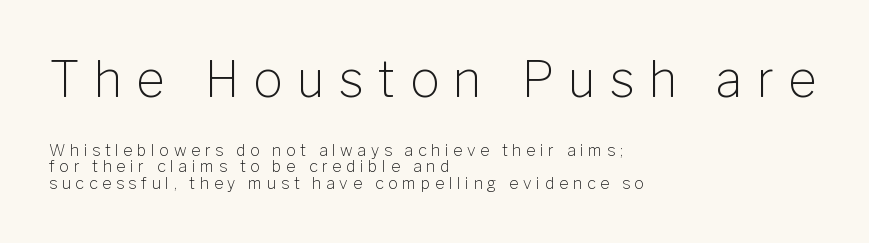
Reading top to bottom, the characters get smaller at the block break. Heft: none added — not bold. Tracking here is generous; glyphs stand well apart from one another. Baseline-to-baseline distance is barely more than the letter height.
